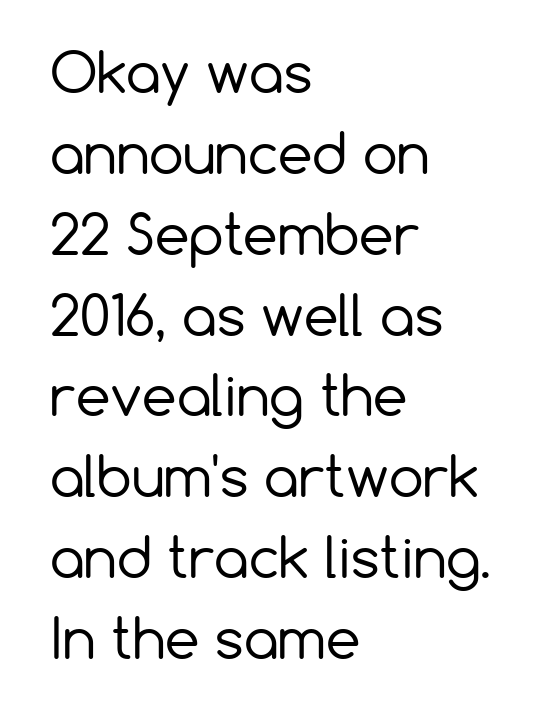
{"serif": "no", "italic": "no", "bold": "no", "weight": "regular", "width": "normal", "stroke_contrast": "low", "x_height": "medium", "monospaced": "no", "underline": "no", "align": "left", "line_spacing": "normal", "line_spacing_ratio": 1.47, "letter_spacing": "normal", "letter_spacing_em": 0.0, "glyph_px": 55}
